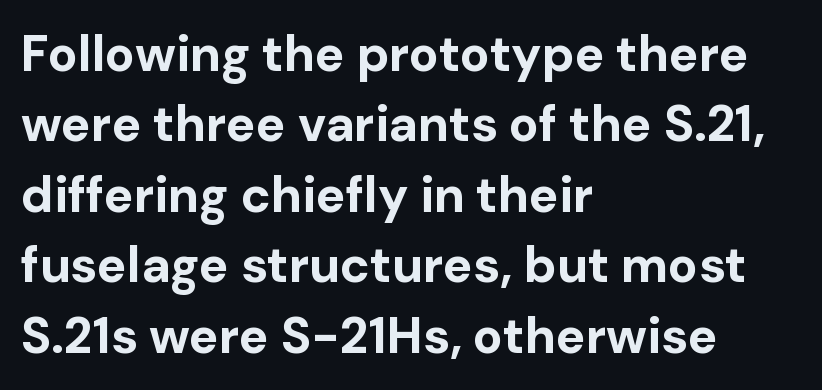
The image shows 50 px bold sans-serif type, upright; set left-aligned, normal line spacing (1.41x), normal letter spacing, not underlined; low stroke contrast and a medium x-height.
